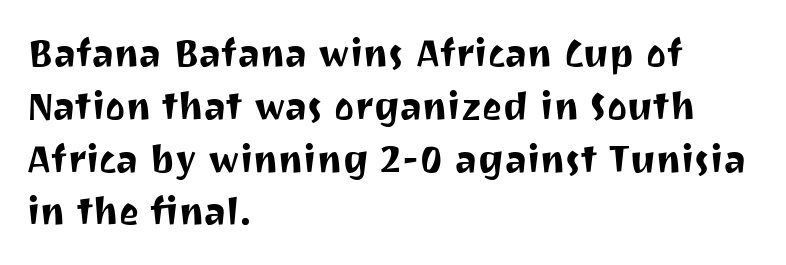
{"serif": "no", "italic": "no", "width": "normal", "stroke_contrast": "medium", "x_height": "medium", "monospaced": "no", "underline": "no", "align": "left", "line_spacing": "normal", "line_spacing_ratio": 1.39, "letter_spacing": "normal", "letter_spacing_em": 0.0, "glyph_px": 38}
